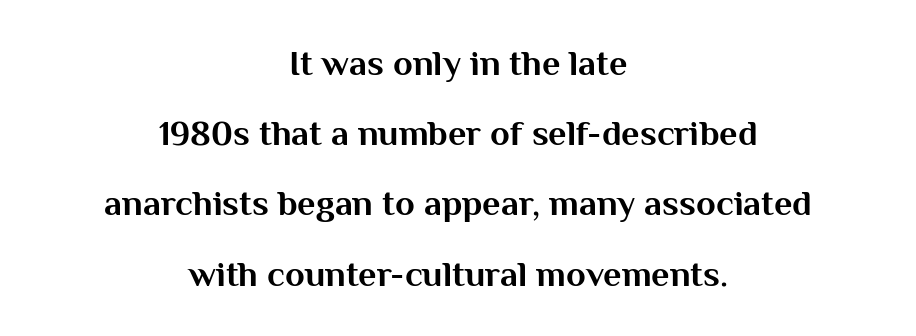
{"serif": "no", "italic": "no", "bold": "yes", "weight": "bold", "width": "normal", "stroke_contrast": "medium", "x_height": "medium", "monospaced": "no", "underline": "no", "align": "center", "line_spacing": "loose", "line_spacing_ratio": 1.95, "letter_spacing": "normal", "letter_spacing_em": 0.0, "glyph_px": 36}
